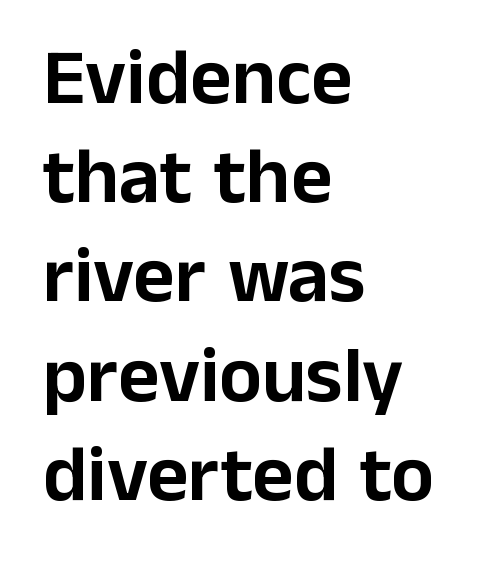
Q: Is the text italic (slanted)? A: No, it is upright.
Q: Is the typeface a serif or a sans-serif typeface? A: Sans-serif.
Q: Is the text underlined? A: No.
Q: How is the paragraph aligned? A: Left-aligned.
Q: Is the spacing between letters normal or unusually wide? A: Normal.
Q: Width (condensed, normal, or wide)? A: Normal.
Q: Stroke contrast? A: Low.
Q: x-height? A: Medium.
Q: Monospaced? A: No.
